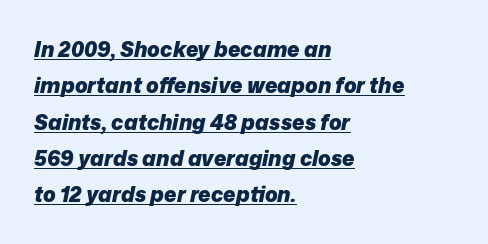
The image shows 21 px bold type, italic (leaning right); set left-aligned, line spacing 1.73x, normal letter spacing, underlined.
